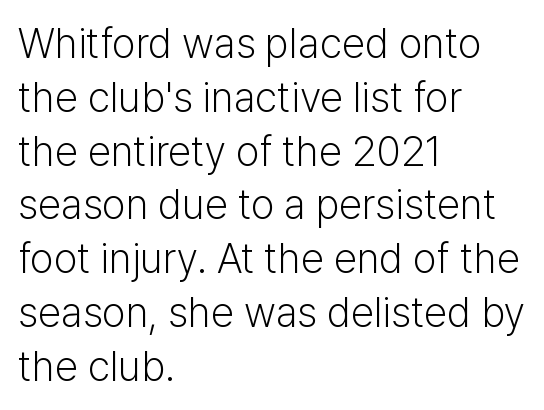
The passage shown stacks its lines at a standard gap. Horizontal alignment here is leftward, the default for most running prose. Summary of weight: not heavy and not bold. Here the glyphs are tracked normally, forming tight word shapes. Each letter keeps its own natural width here, so spacing adapts to shape.
